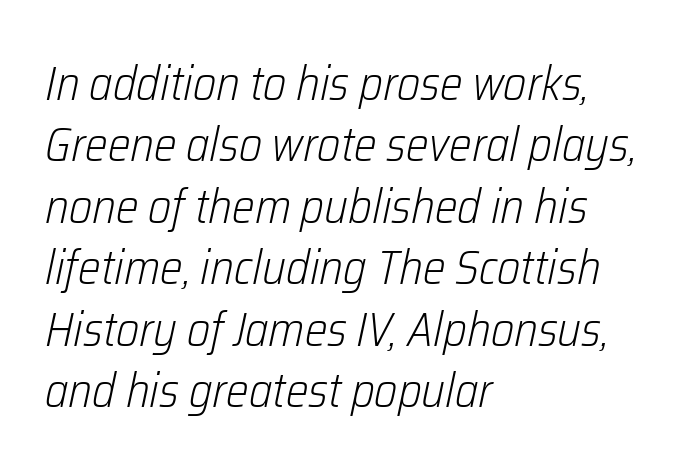
{"italic": "yes", "lean": "right", "slant_degrees": 12, "bold": "no", "weight": "light", "width": "condensed", "stroke_contrast": "low", "x_height": "medium", "monospaced": "no", "underline": "no", "align": "left", "line_spacing": "normal", "line_spacing_ratio": 1.28, "letter_spacing": "normal", "letter_spacing_em": 0.0, "glyph_px": 48}
